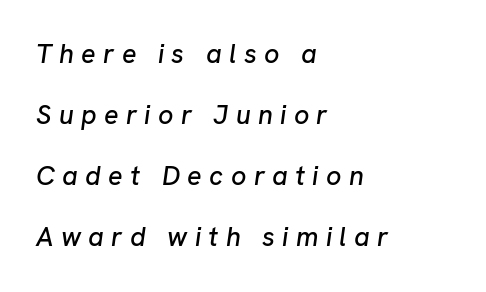
{"italic": "yes", "lean": "right", "slant_degrees": 8, "underline": "no", "align": "left", "line_spacing": "loose", "line_spacing_ratio": 2.26, "letter_spacing": "wide", "letter_spacing_em": 0.27, "glyph_px": 27}
